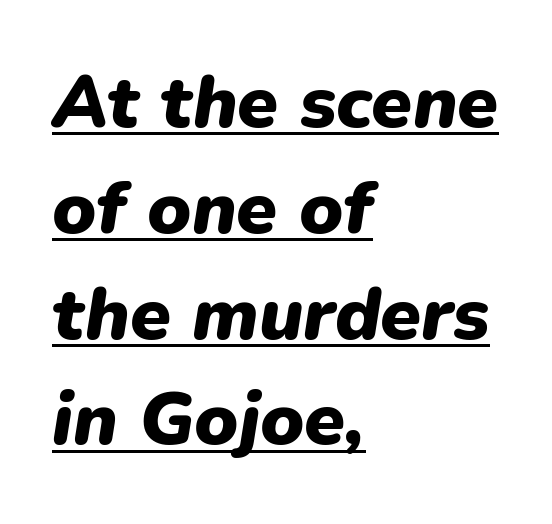
Q: Is the text bold? A: Yes.
Q: Is the text italic (slanted)? A: Yes, it leans right by about 9 degrees.
Q: Is the text underlined? A: Yes.
Q: How is the paragraph aligned? A: Left-aligned.
Q: Is the spacing between letters normal or unusually wide? A: Normal.
Q: Is the spacing between lines tight, normal or loose? A: Normal.
Q: Width (condensed, normal, or wide)? A: Normal.
Q: Stroke contrast? A: Low.
Q: x-height? A: Medium.
Q: Monospaced? A: No.
